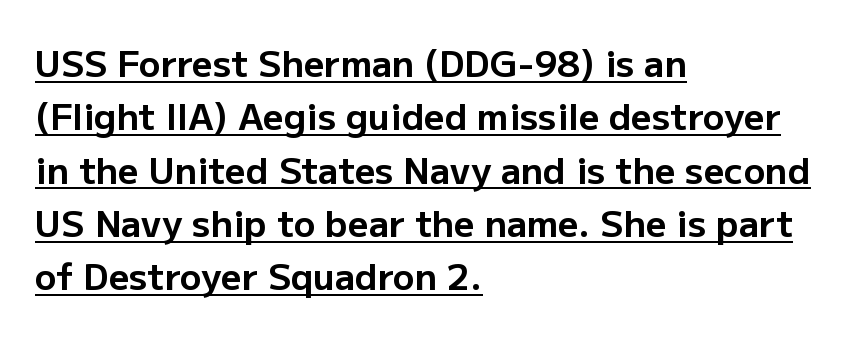
Q: Is the text bold? A: Yes.
Q: Is the text italic (slanted)? A: No, it is upright.
Q: Is the typeface a serif or a sans-serif typeface? A: Sans-serif.
Q: Is the text underlined? A: Yes.
Q: How is the paragraph aligned? A: Left-aligned.
Q: Is the spacing between letters normal or unusually wide? A: Normal.
Q: Is the spacing between lines tight, normal or loose? A: Normal.
Q: Width (condensed, normal, or wide)? A: Normal.
Q: Stroke contrast? A: Low.
Q: x-height? A: Medium.
Q: Monospaced? A: No.
